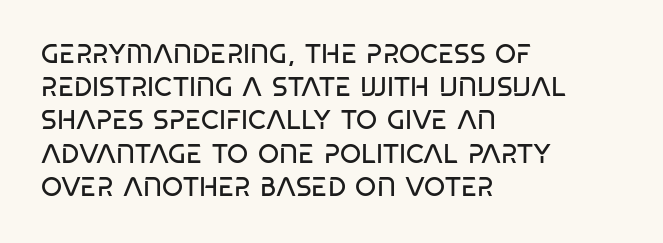
The image shows 27 px text type, upright; set left-aligned, line spacing 1.23x, normal letter spacing, not underlined.
